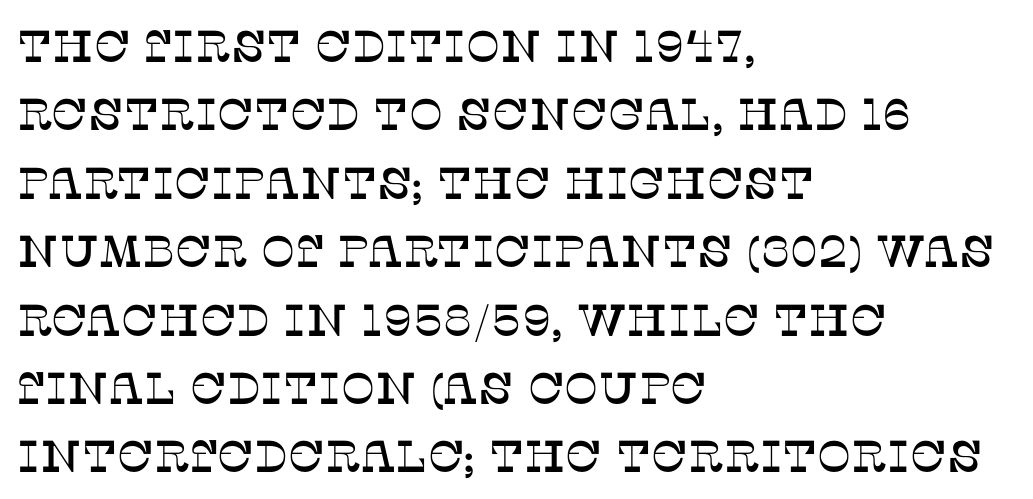
Q: Is the text italic (slanted)? A: No, it is upright.
Q: Is the typeface a serif or a sans-serif typeface? A: Serif.
Q: Is the text underlined? A: No.
Q: How is the paragraph aligned? A: Left-aligned.
Q: Is the spacing between letters normal or unusually wide? A: Normal.
Q: Is the spacing between lines tight, normal or loose? A: Normal.
Q: Width (condensed, normal, or wide)? A: Normal.
Q: Stroke contrast? A: Low.
Q: x-height? A: Large.
Q: Monospaced? A: No.
